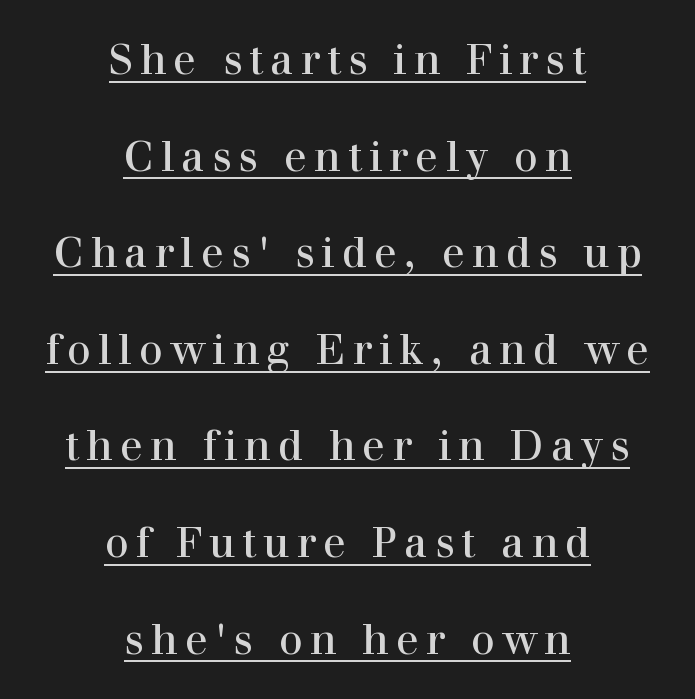
Q: Is the text bold? A: No.
Q: Is the text italic (slanted)? A: No, it is upright.
Q: Is the typeface a serif or a sans-serif typeface? A: Serif.
Q: Is the text underlined? A: Yes.
Q: How is the paragraph aligned? A: Centered.
Q: Is the spacing between lines tight, normal or loose? A: Loose.
Q: Width (condensed, normal, or wide)? A: Normal.
Q: Stroke contrast? A: High.
Q: x-height? A: Medium.
Q: Monospaced? A: No.
